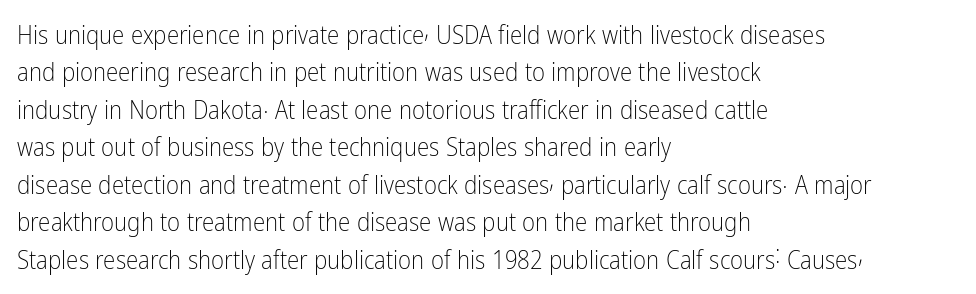
The image shows 25 px text type, upright; set left-aligned, normal line spacing (1.5x), normal letter spacing, not underlined.
